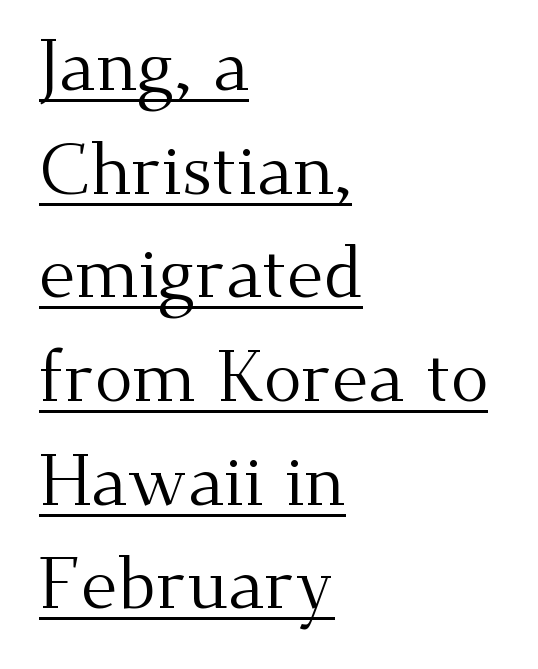
Heaviness? Minimal to ordinary, like unemphasized prose. To sum up the face: it has serifs. The line texture is even and compact thanks to regular tracking. Vertical strokes here are truly vertical.
